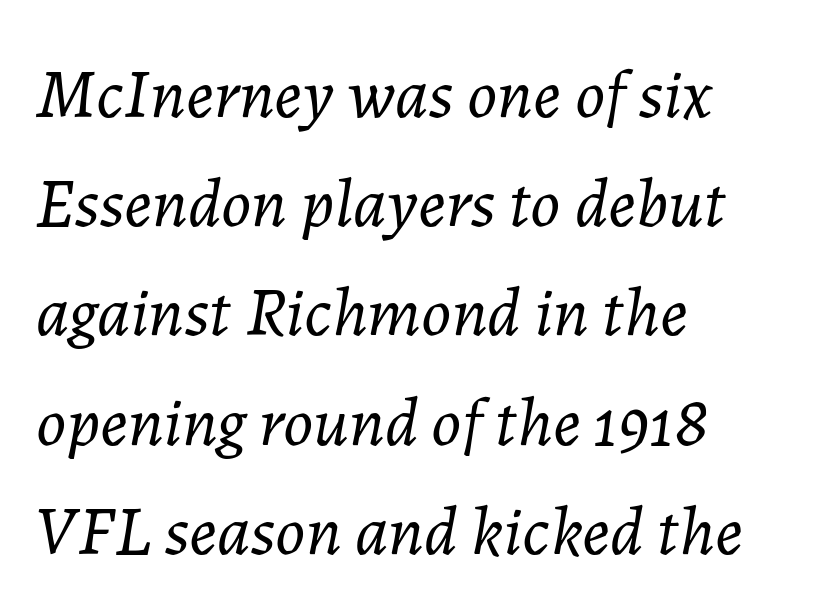
Q: Is the text bold? A: No.
Q: Is the text italic (slanted)? A: Yes, it leans right by about 7 degrees.
Q: Is the text underlined? A: No.
Q: How is the paragraph aligned? A: Left-aligned.
Q: Is the spacing between letters normal or unusually wide? A: Normal.
Q: Is the spacing between lines tight, normal or loose? A: Normal.
Q: Width (condensed, normal, or wide)? A: Normal.
Q: Stroke contrast? A: Low.
Q: x-height? A: Medium.
Q: Monospaced? A: No.
